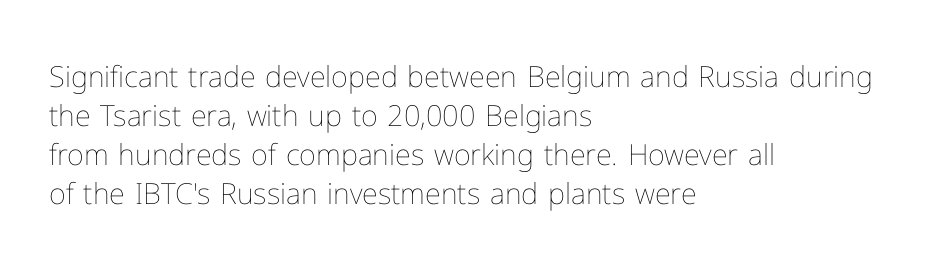
Q: Is the text bold? A: No.
Q: Is the text italic (slanted)? A: No, it is upright.
Q: Is the text underlined? A: No.
Q: How is the paragraph aligned? A: Left-aligned.
Q: Is the spacing between letters normal or unusually wide? A: Normal.
Q: Is the spacing between lines tight, normal or loose? A: Normal.
Q: Width (condensed, normal, or wide)? A: Normal.
Q: Stroke contrast? A: Low.
Q: x-height? A: Medium.
Q: Monospaced? A: No.
